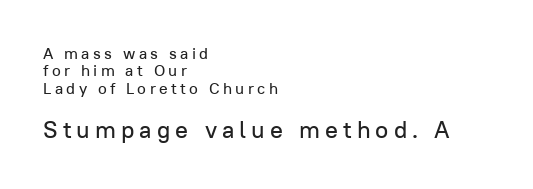
{"italic": "no", "underline": "no", "align": "left", "line_spacing": "tight", "line_spacing_ratio": 1.08, "letter_spacing": "wide", "letter_spacing_em": 0.21, "larger_block": "second", "size_ratio": 1.5, "glyph_px": 24}
